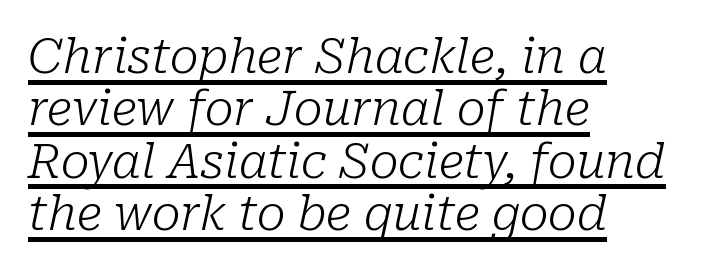
Q: Is the text bold? A: No.
Q: Is the text italic (slanted)? A: Yes, it leans right by about 10 degrees.
Q: Is the typeface a serif or a sans-serif typeface? A: Serif.
Q: Is the text underlined? A: Yes.
Q: How is the paragraph aligned? A: Left-aligned.
Q: Is the spacing between letters normal or unusually wide? A: Normal.
Q: Is the spacing between lines tight, normal or loose? A: Tight.
Q: Width (condensed, normal, or wide)? A: Normal.
Q: Stroke contrast? A: Low.
Q: x-height? A: Medium.
Q: Monospaced? A: No.
